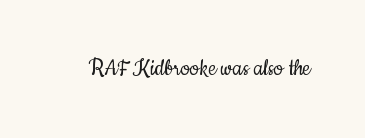
Decoration check: the copy has no underline. The gaps between neighbouring characters are ordinary and unremarkable. Bold? No — there's no thickening of the strokes.
